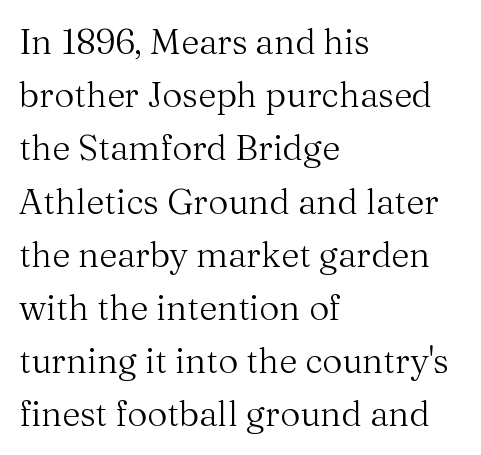
Q: Is the text bold? A: No.
Q: Is the text italic (slanted)? A: No, it is upright.
Q: Is the typeface a serif or a sans-serif typeface? A: Serif.
Q: Is the text underlined? A: No.
Q: How is the paragraph aligned? A: Left-aligned.
Q: Is the spacing between letters normal or unusually wide? A: Normal.
Q: Is the spacing between lines tight, normal or loose? A: Normal.
Q: Width (condensed, normal, or wide)? A: Normal.
Q: Stroke contrast? A: Medium.
Q: x-height? A: Medium.
Q: Monospaced? A: No.
